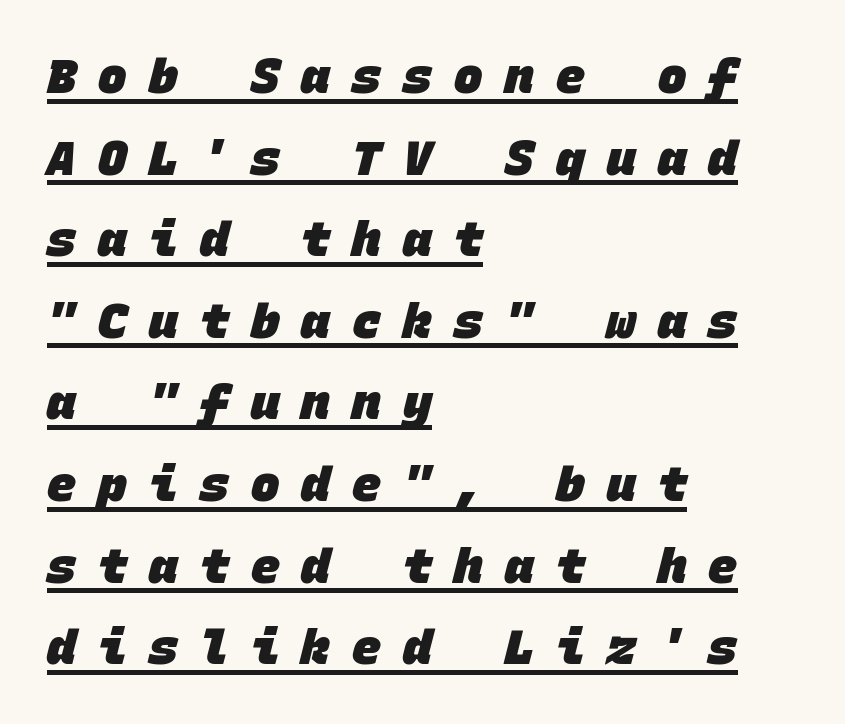
Look at the tracking — it's clearly loosened, letters drifting apart. Summary of vertical rhythm: regular, with standard interline spacing. The designer went with a sans here, leaving each stem footless. The paragraph has a hard left edge and a soft right edge. Honestly, the underline is the first thing you notice here.
